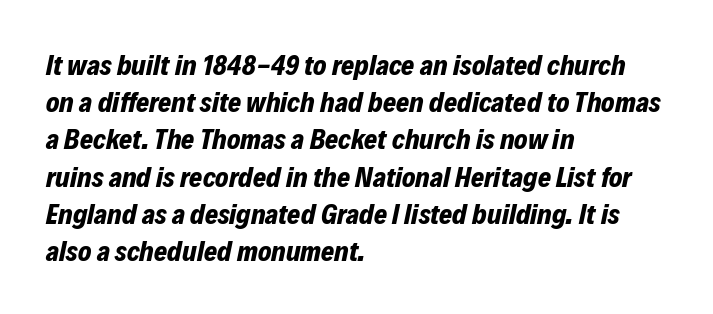
Every row of glyphs begins at an identical x-position on the left. The horizontal fit of the characters is conventional and even. The space between consecutive lines is moderate. Set as a true bold cut, around the 700 mark. The passage shown is typed in a proportional face where columns would drift.
